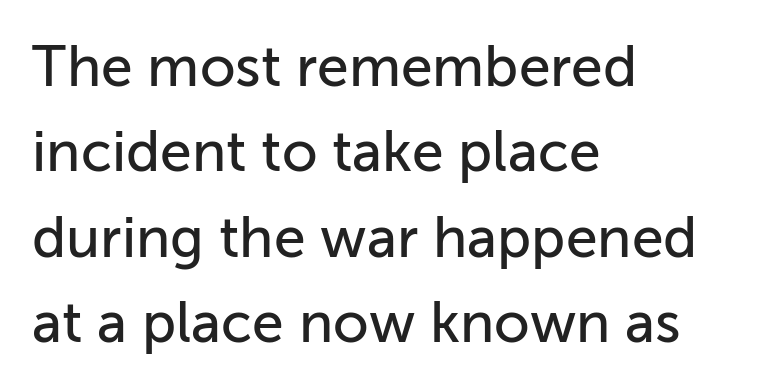
Any mark beneath the type? The region is blank. Notice how descenders clear the ascenders below comfortably — that's standard leading. To sum up the face: it is a sans, with no serifs. This sample has the flowing, uneven cadence of proportional lettering. Posture: vertical. Left-aligned paragraph, ragged on the right.
